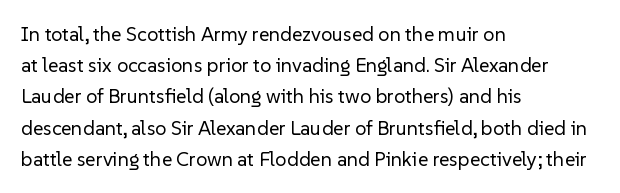
Between one letter and the next there's only the usual sliver of space. Letters rest on an invisible, unmarked baseline. Does the copy run flush right? No — it runs flush left. Nothing heavy about these letters — not bold at all.
